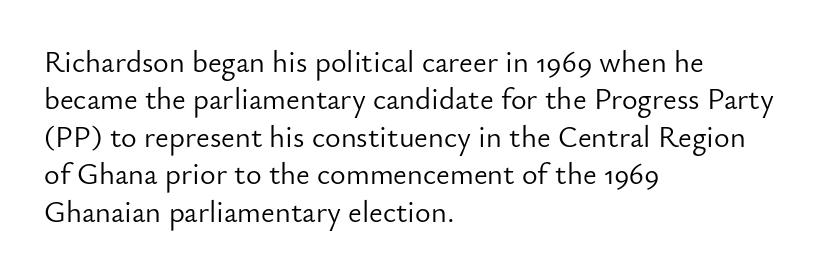
{"serif": "no", "italic": "no", "bold": "no", "weight": "light", "width": "normal", "stroke_contrast": "low", "x_height": "small", "monospaced": "no", "underline": "no", "align": "left", "line_spacing": "normal", "line_spacing_ratio": 1.25, "letter_spacing": "normal", "letter_spacing_em": 0.0, "glyph_px": 30}
